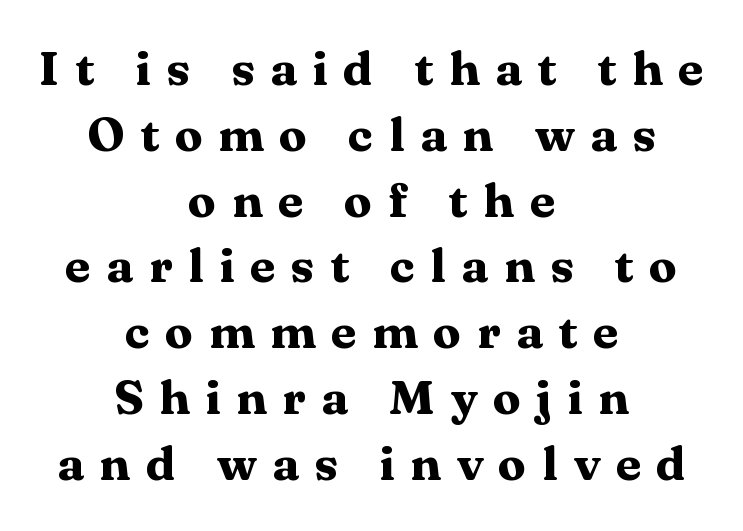
Q: Is the text bold? A: Yes.
Q: Is the text italic (slanted)? A: No, it is upright.
Q: Is the typeface a serif or a sans-serif typeface? A: Serif.
Q: Is the text underlined? A: No.
Q: How is the paragraph aligned? A: Centered.
Q: Is the spacing between letters normal or unusually wide? A: Unusually wide.
Q: Is the spacing between lines tight, normal or loose? A: Normal.
Q: Width (condensed, normal, or wide)? A: Wide.
Q: Stroke contrast? A: Medium.
Q: x-height? A: Medium.
Q: Monospaced? A: No.
